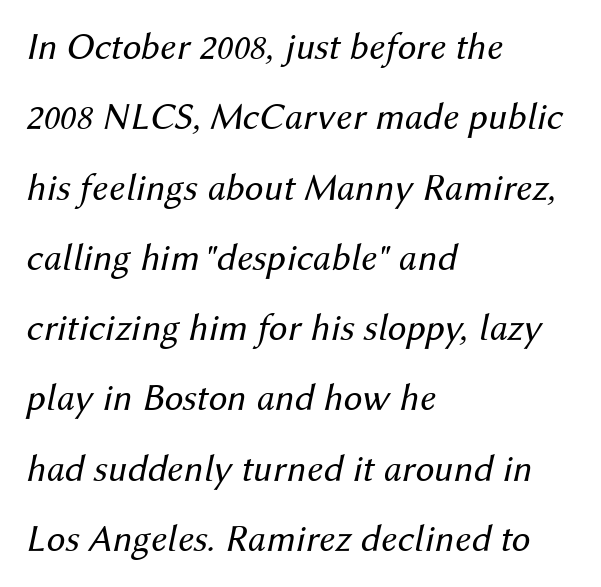
Q: Is the text bold? A: No.
Q: Is the text italic (slanted)? A: Yes, it leans right by about 12 degrees.
Q: Is the text underlined? A: No.
Q: How is the paragraph aligned? A: Left-aligned.
Q: Is the spacing between letters normal or unusually wide? A: Normal.
Q: Width (condensed, normal, or wide)? A: Normal.
Q: Stroke contrast? A: Medium.
Q: x-height? A: Medium.
Q: Monospaced? A: No.
